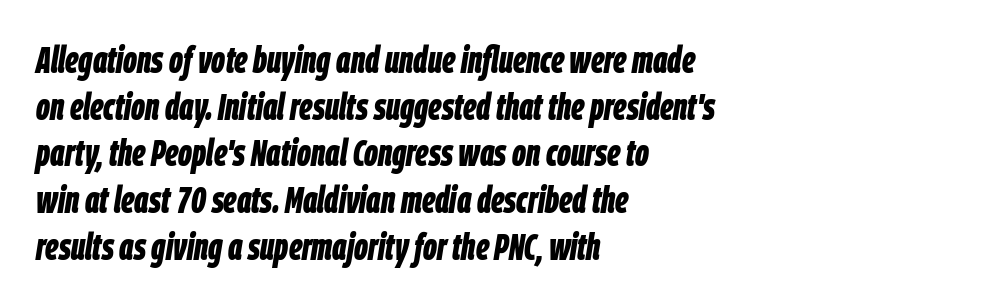
The image shows 38 px bold, condensed type, italic (leaning right); set left-aligned, line spacing 1.23x, normal letter spacing, not underlined; low stroke contrast and a large x-height.
